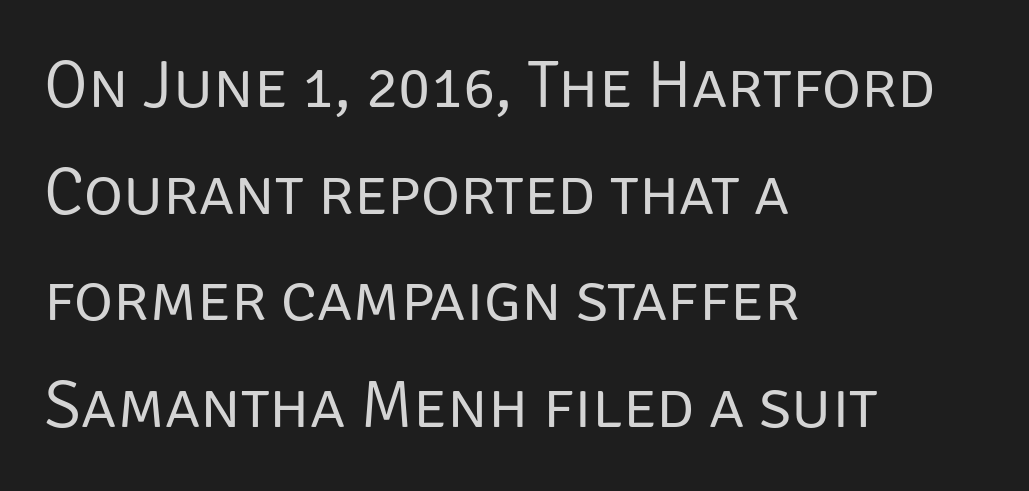
{"serif": "no", "italic": "no", "bold": "no", "weight": "regular", "width": "normal", "stroke_contrast": "low", "x_height": "large", "monospaced": "no", "underline": "no", "align": "left", "line_spacing": "normal", "line_spacing_ratio": 1.59, "letter_spacing": "normal", "letter_spacing_em": 0.0, "glyph_px": 67}
